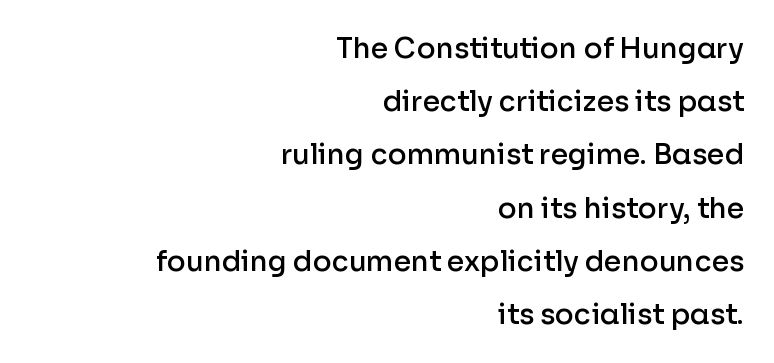
{"serif": "no", "italic": "no", "bold": "semi", "weight": "semibold", "width": "normal", "stroke_contrast": "low", "x_height": "medium", "monospaced": "no", "underline": "no", "align": "right", "line_spacing": "loose", "line_spacing_ratio": 1.9, "letter_spacing": "normal", "letter_spacing_em": 0.0, "glyph_px": 28}
